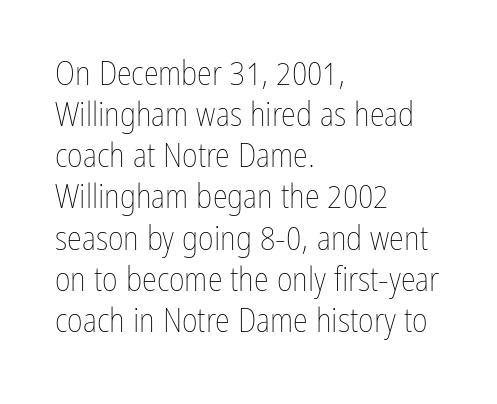
The image shows 34 px thin, condensed type, upright; set left-aligned, line spacing 1.21x, normal letter spacing, not underlined; low stroke contrast and a medium x-height.
